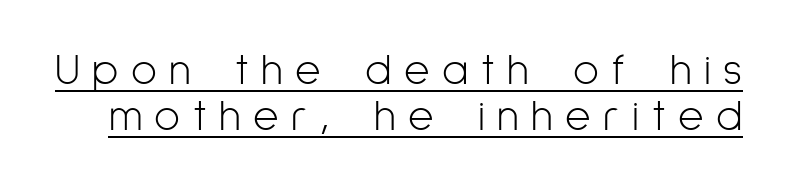
These lines are composed in type without serifs. A continuous stroke trails under the words, as in a hyperlink. Vertical strokes here are truly vertical. This reads as an unemphasized weight, regular at the heaviest. Each letter keeps its own natural width here, so spacing adapts to shape.
